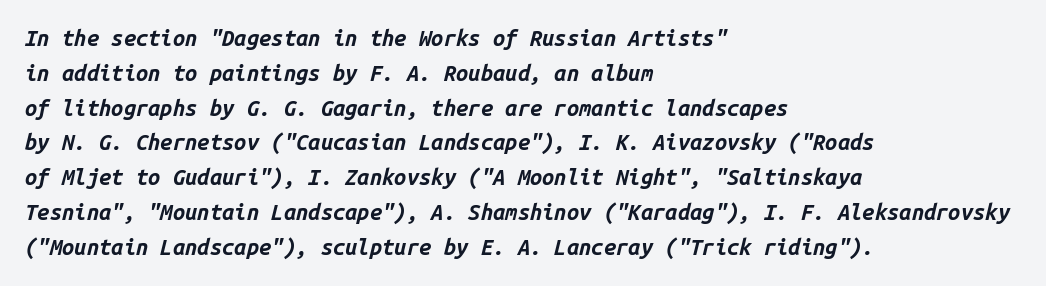
Stroke thickness is high; the sample reads as a true bold. Underlining? Definitely not there. Quick note: italic. Standard letterfit; no display-style spreading of the glyphs. The space between consecutive lines is moderate.
